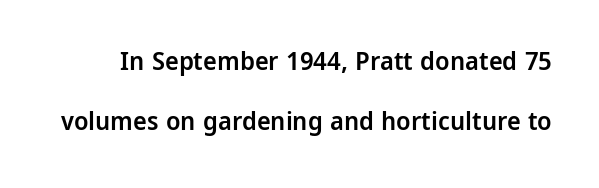
The words here are not underlined. The passage shown stacks its lines with a broad gap. Tracking here is standard; glyphs follow each other at the usual distance. The axis of the letterforms is exactly vertical.
